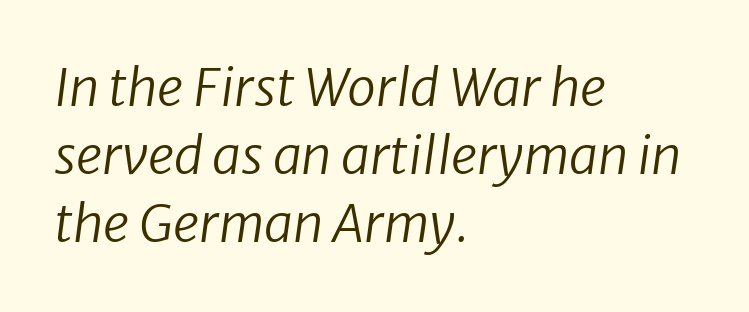
Italic? Definitely — the glyphs are oblique. The face used here is proportionally spaced, like ordinary book or web type. Caption: standard tracking, unaltered. The characters are drawn with everyday or finer stroke widths. Beneath every word, the page is bare.
